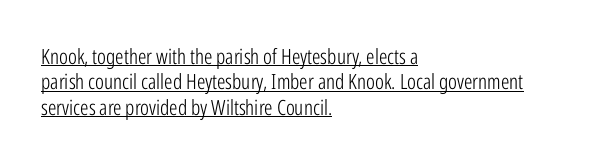
The image shows 21 px text type, upright; set left-aligned, line spacing 1.21x, normal letter spacing, underlined.
